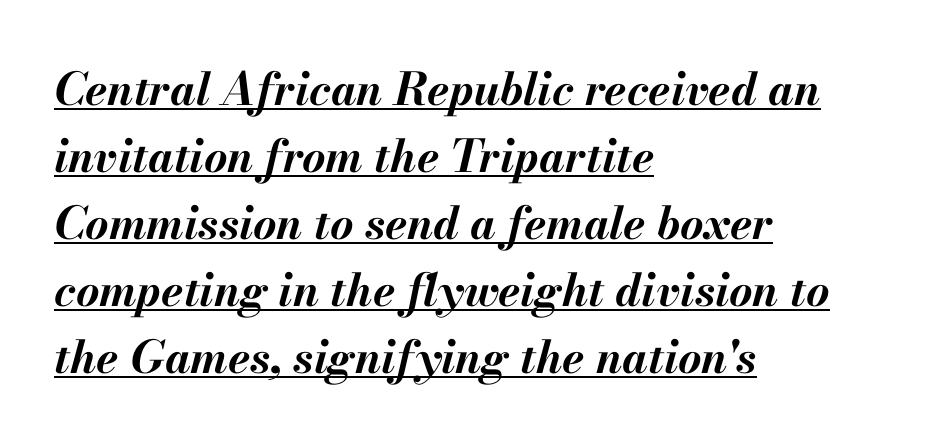
Chunky letters — that's bold for sure. Character widths vary here, with narrow letters taking less room than wide ones. Honestly, the underline is the first thing you notice here. This rendering uses left alignment, leaving the right contour irregular.
